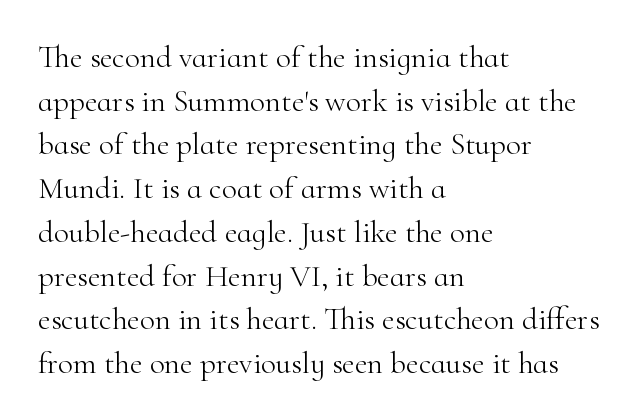
This sample uses plain, unmodified letter spacing. Small tapered or slab feet sit at the stroke ends, so this counts as serif. Weight: regular or lighter. Is this a fixed-width face? No — the glyphs have proportional, varying widths. Nobody drew a line under any word here. Interline gaps are of average width in this sample.
